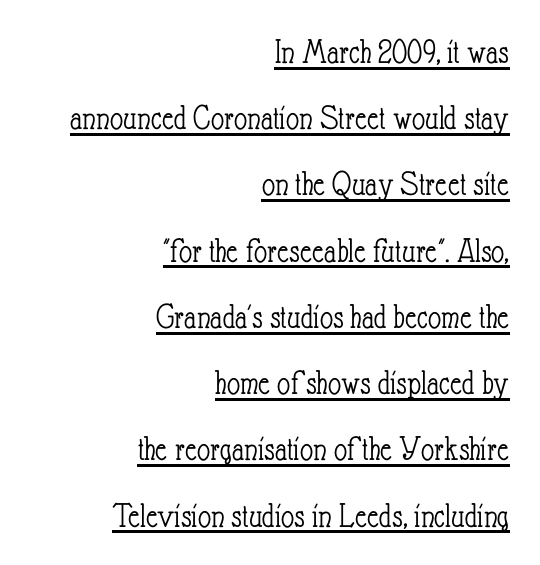
The image shows 36 px light, condensed type, upright; set right-aligned, line spacing 1.84x, normal letter spacing, underlined; low stroke contrast and a small x-height.
